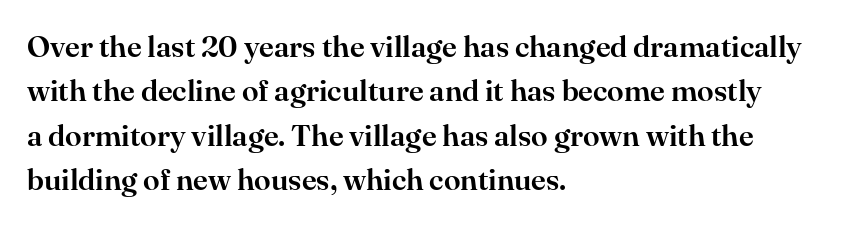
Alignment: flush left. No extra tracking has been applied to these lines. Anything drawn beneath the words? Only blank space. A typesetter would call this proportional, since set widths differ per character. Each new line begins a customary step beneath the previous one.
